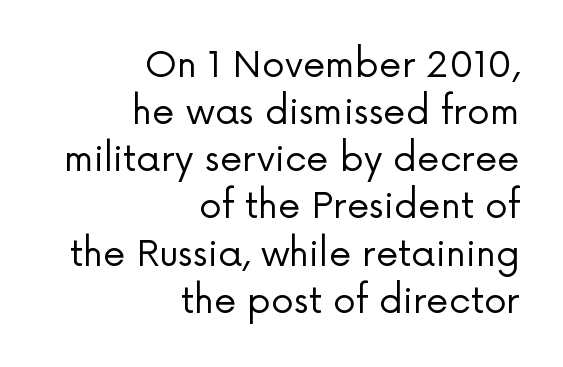
Q: Is the text bold? A: No.
Q: Is the text italic (slanted)? A: No, it is upright.
Q: Is the typeface a serif or a sans-serif typeface? A: Sans-serif.
Q: Is the text underlined? A: No.
Q: How is the paragraph aligned? A: Right-aligned.
Q: Is the spacing between letters normal or unusually wide? A: Normal.
Q: Is the spacing between lines tight, normal or loose? A: Normal.
Q: Width (condensed, normal, or wide)? A: Normal.
Q: Stroke contrast? A: Low.
Q: x-height? A: Medium.
Q: Monospaced? A: No.
